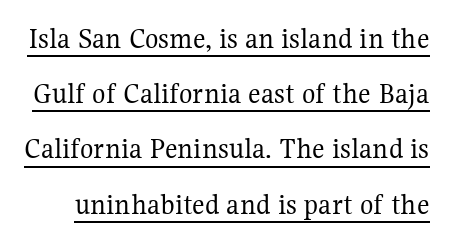
{"serif": "yes", "italic": "no", "bold": "no", "weight": "regular", "width": "normal", "stroke_contrast": "medium", "x_height": "medium", "monospaced": "no", "underline": "yes", "line_spacing_ratio": 1.78, "letter_spacing": "normal", "letter_spacing_em": 0.0, "glyph_px": 31}
